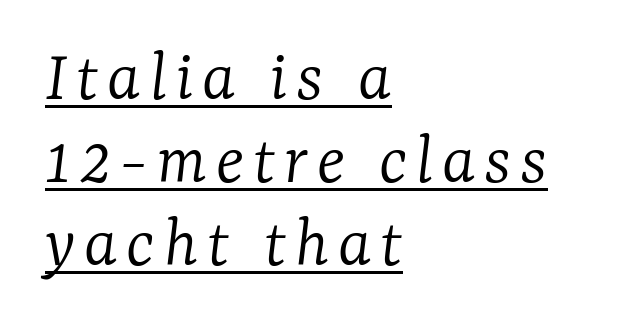
Q: Is the text bold? A: No.
Q: Is the text italic (slanted)? A: Yes, it leans right by about 7 degrees.
Q: Is the typeface a serif or a sans-serif typeface? A: Serif.
Q: Is the text underlined? A: Yes.
Q: How is the paragraph aligned? A: Left-aligned.
Q: Is the spacing between lines tight, normal or loose? A: Tight.
Q: Width (condensed, normal, or wide)? A: Normal.
Q: Stroke contrast? A: Low.
Q: x-height? A: Medium.
Q: Monospaced? A: No.
